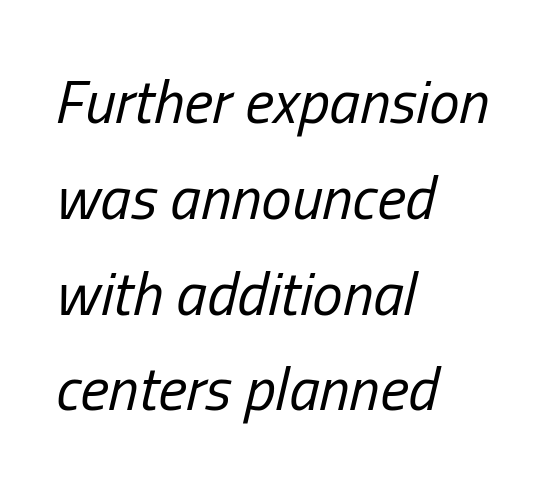
{"italic": "yes", "lean": "right", "slant_degrees": 13, "bold": "no", "weight": "regular", "width": "condensed", "stroke_contrast": "low", "x_height": "medium", "monospaced": "no", "underline": "no", "align": "left", "line_spacing": "normal", "line_spacing_ratio": 1.57, "letter_spacing": "normal", "letter_spacing_em": 0.0, "glyph_px": 61}
